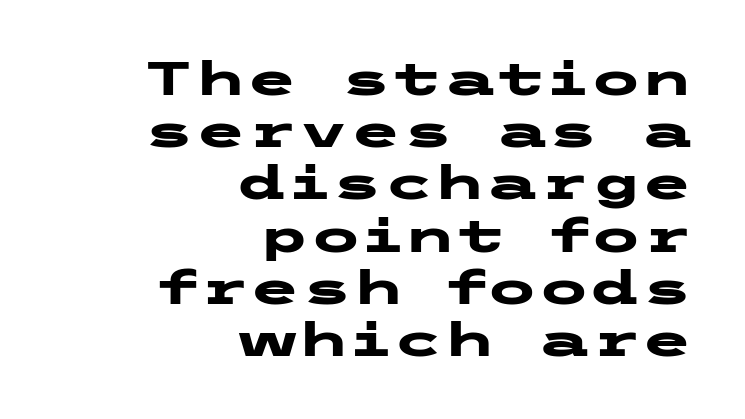
Q: Is the text bold? A: Yes.
Q: Is the text italic (slanted)? A: No, it is upright.
Q: Is the typeface a serif or a sans-serif typeface? A: Sans-serif.
Q: Is the text underlined? A: No.
Q: How is the paragraph aligned? A: Right-aligned.
Q: Is the spacing between letters normal or unusually wide? A: Normal.
Q: Is the spacing between lines tight, normal or loose? A: Tight.
Q: Width (condensed, normal, or wide)? A: Wide.
Q: Stroke contrast? A: Low.
Q: x-height? A: Medium.
